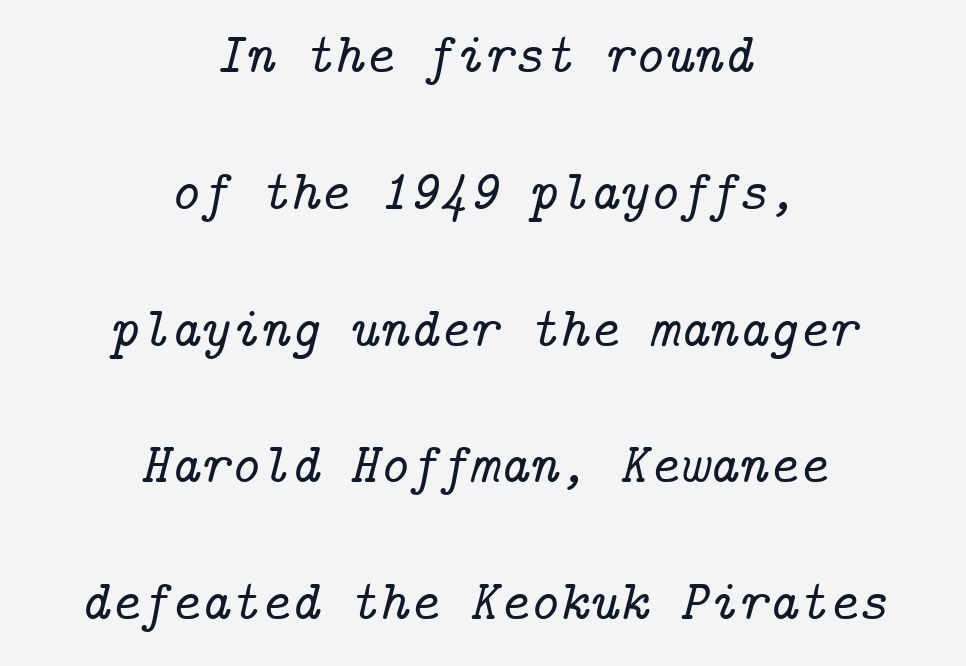
Q: Is the text italic (slanted)? A: Yes, it leans right by about 14 degrees.
Q: Is the typeface a serif or a sans-serif typeface? A: Serif.
Q: Is the text underlined? A: No.
Q: How is the paragraph aligned? A: Centered.
Q: Is the spacing between letters normal or unusually wide? A: Normal.
Q: Is the spacing between lines tight, normal or loose? A: Loose.
Q: Width (condensed, normal, or wide)? A: Normal.
Q: Stroke contrast? A: Low.
Q: x-height? A: Medium.
